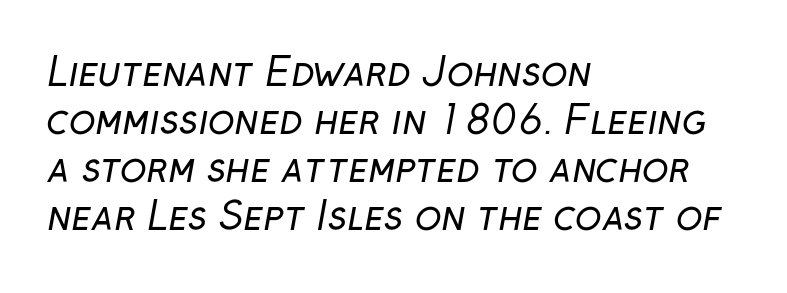
Q: Is the text bold? A: No.
Q: Is the typeface a serif or a sans-serif typeface? A: Sans-serif.
Q: Is the text underlined? A: No.
Q: How is the paragraph aligned? A: Left-aligned.
Q: Is the spacing between letters normal or unusually wide? A: Normal.
Q: Width (condensed, normal, or wide)? A: Normal.
Q: Stroke contrast? A: Low.
Q: x-height? A: Medium.
Q: Monospaced? A: No.
